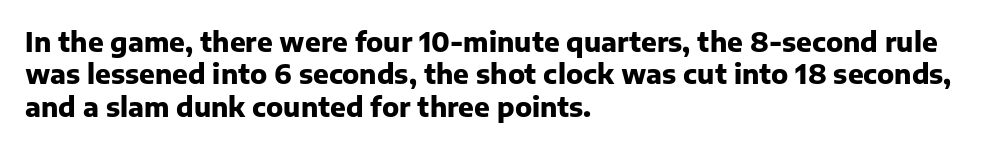
Q: Is the text bold? A: Yes.
Q: Is the text italic (slanted)? A: No, it is upright.
Q: Is the text underlined? A: No.
Q: How is the paragraph aligned? A: Left-aligned.
Q: Is the spacing between letters normal or unusually wide? A: Normal.
Q: Is the spacing between lines tight, normal or loose? A: Normal.
